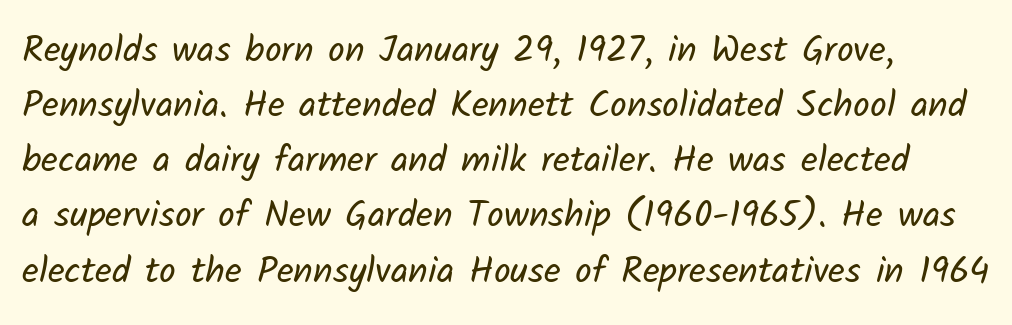
{"serif": "no", "bold": "no", "weight": "regular", "width": "normal", "stroke_contrast": "low", "x_height": "medium", "monospaced": "no", "underline": "no", "line_spacing": "normal", "line_spacing_ratio": 1.49, "letter_spacing": "normal", "letter_spacing_em": 0.0, "glyph_px": 37}
